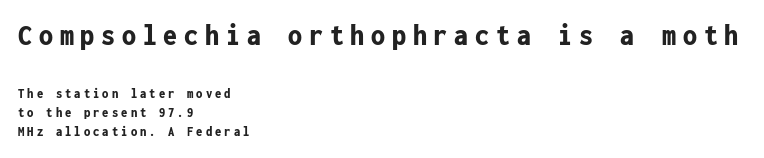
Q: Is the text bold? A: Yes.
Q: Is the text italic (slanted)? A: No, it is upright.
Q: Is the typeface a serif or a sans-serif typeface? A: Sans-serif.
Q: Is the text underlined? A: No.
Q: How is the paragraph aligned? A: Left-aligned.
Q: Is the spacing between letters normal or unusually wide? A: Unusually wide.
Q: Is the spacing between lines tight, normal or loose? A: Normal.
Q: Which block of text is set in a larger size, the first (top) or the second (bottom)? A: The first (top) one.
Q: Width (condensed, normal, or wide)? A: Condensed.
Q: Stroke contrast? A: Low.
Q: x-height? A: Medium.
Q: Monospaced? A: Yes.
